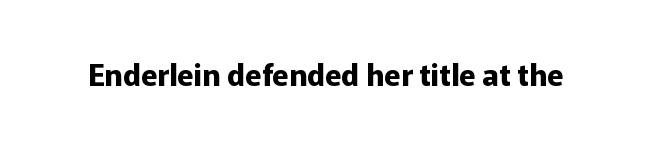
{"serif": "no", "italic": "no", "bold": "yes", "weight": "bold", "width": "normal", "stroke_contrast": "low", "x_height": "medium", "monospaced": "no", "underline": "no", "letter_spacing": "normal", "letter_spacing_em": 0.0, "glyph_px": 30}
